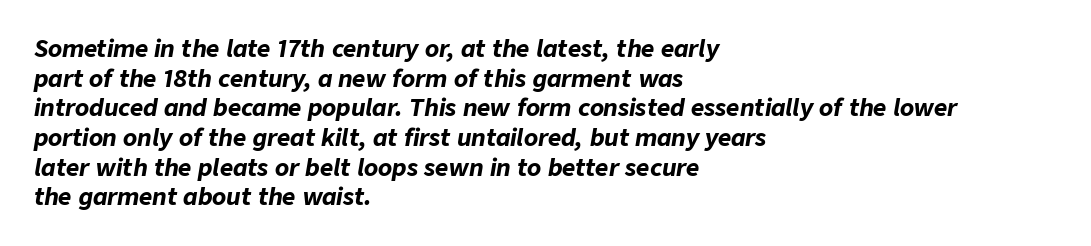
{"italic": "yes", "lean": "right", "slant_degrees": 9, "bold": "yes", "underline": "no", "align": "left", "line_spacing": "normal", "line_spacing_ratio": 1.29, "letter_spacing": "normal", "letter_spacing_em": 0.0, "glyph_px": 23}
